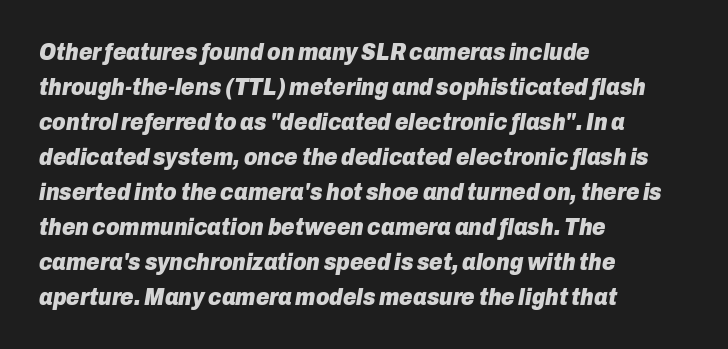
The image shows 23 px bold type, italic (leaning right); set left-aligned, normal line spacing (1.52x), normal letter spacing, not underlined.
